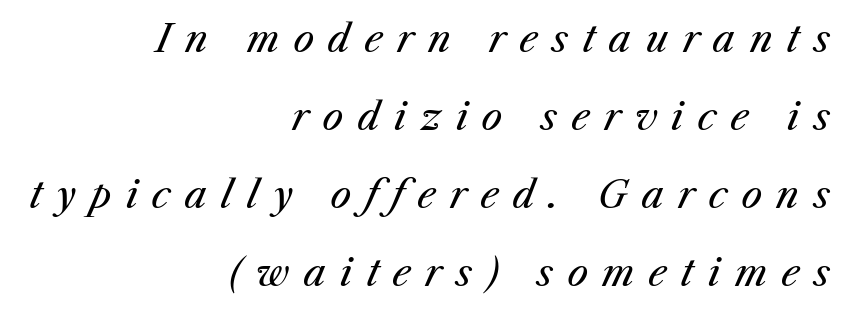
{"italic": "yes", "lean": "right", "slant_degrees": 25, "bold": "no", "weight": "regular", "width": "normal", "stroke_contrast": "medium", "x_height": "medium", "monospaced": "no", "underline": "no", "align": "right", "line_spacing": "loose", "line_spacing_ratio": 2.11, "letter_spacing": "wide", "letter_spacing_em": 0.38, "glyph_px": 37}
